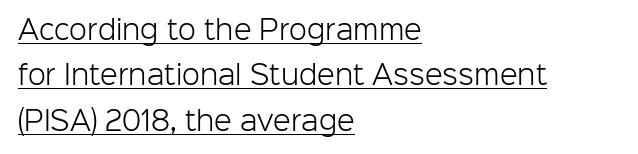
The paragraph shown leans on its left margin. Posture: vertical. No chunkiness to these letters — they're not bold. The line texture is even and compact thanks to regular tracking. These characters rest on top of a visible drawn line.
